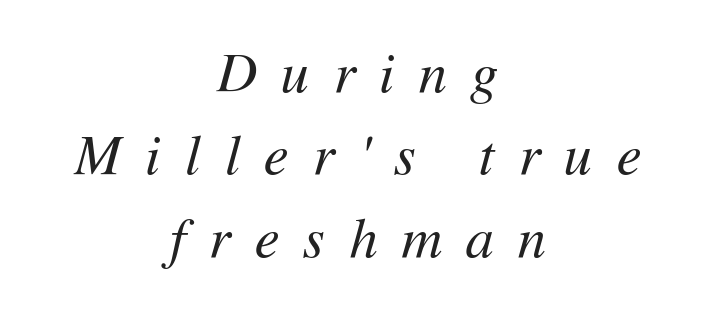
Q: Is the text bold? A: No.
Q: Is the text italic (slanted)? A: Yes, it leans right by about 11 degrees.
Q: Is the text underlined? A: No.
Q: How is the paragraph aligned? A: Centered.
Q: Is the spacing between letters normal or unusually wide? A: Unusually wide.
Q: Is the spacing between lines tight, normal or loose? A: Normal.
Q: Width (condensed, normal, or wide)? A: Normal.
Q: Stroke contrast? A: Medium.
Q: x-height? A: Medium.
Q: Monospaced? A: No.
